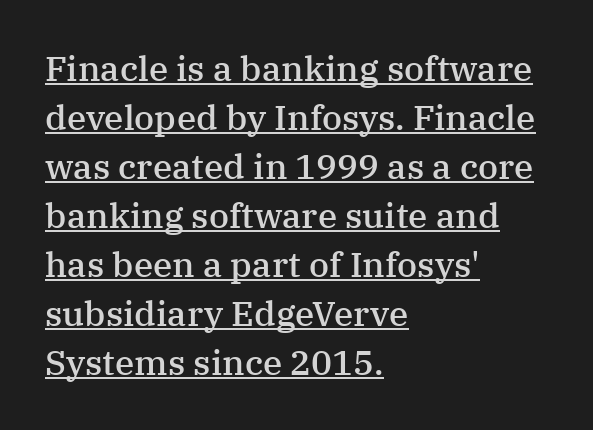
A typesetter would call this proportional, since set widths differ per character. Ordinary non-slanted type is in use. I'd describe the lettering as semibold — firm but not a full bold. Inter-character spacing is left at the font's built-in metrics. Caption: multi-line text, flush left, ragged right.
